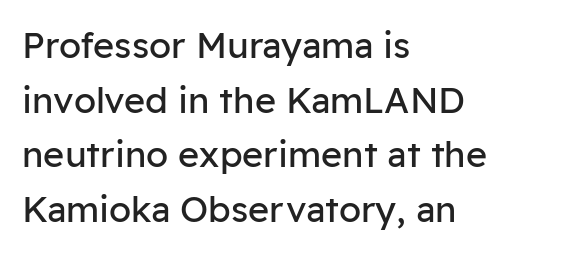
The image shows 36 px regular-weight sans-serif type, upright; set left-aligned, normal line spacing (1.52x), normal letter spacing, not underlined; low stroke contrast and a medium x-height.
